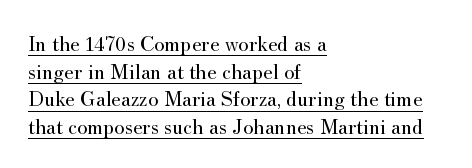
{"italic": "no", "bold": "no", "underline": "yes", "align": "left", "line_spacing": "normal", "line_spacing_ratio": 1.26, "letter_spacing": "normal", "letter_spacing_em": 0.0, "glyph_px": 22}
